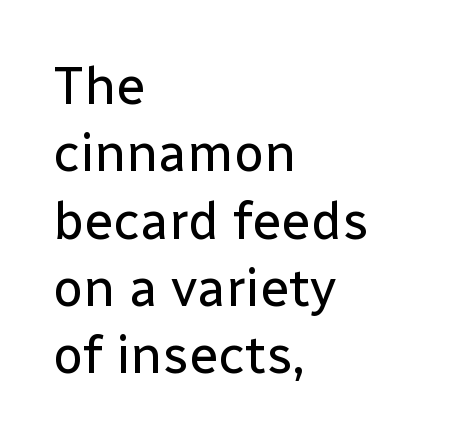
Beneath every word, the page is bare. Is this a heavy cut? Hardly; it is regular or lighter. Ascenders rise straight up at ninety degrees. Note the varied advance widths — an 'i' is clearly narrower than an 'm'.
